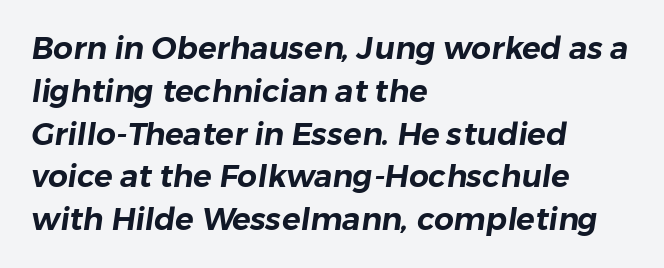
{"serif": "no", "width": "normal", "stroke_contrast": "low", "x_height": "medium", "monospaced": "no", "underline": "no", "align": "left", "line_spacing": "normal", "line_spacing_ratio": 1.38, "letter_spacing": "normal", "letter_spacing_em": 0.0, "glyph_px": 31}
